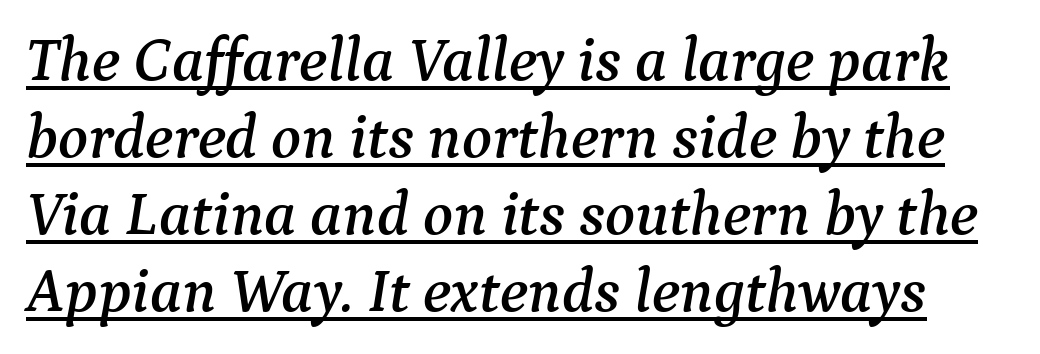
Students, note that the glyphs here touch the page at normal intervals. This rendering features underlined lettering. The type family on display is of the serif kind. Character widths vary here, with narrow letters taking less room than wide ones.
